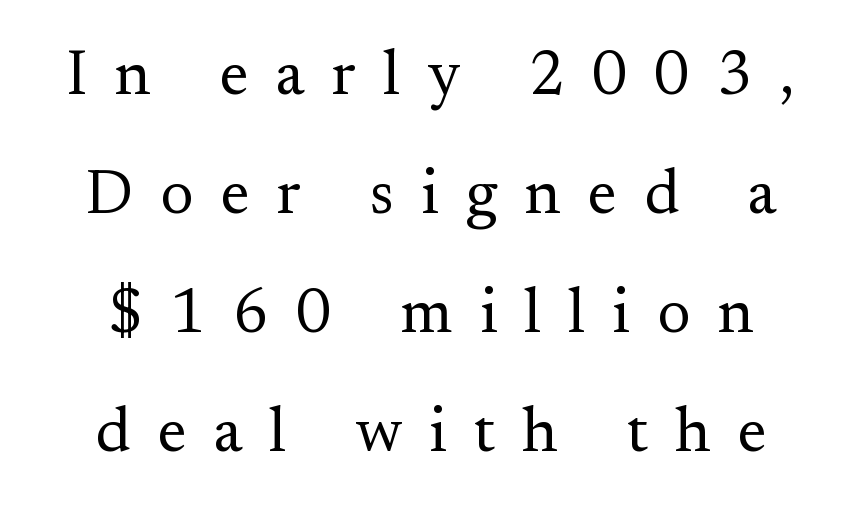
Each letter's strokes conclude with small projecting serifs. The axis of the letterforms is exactly vertical. The tracking reads as deliberately expanded to a designer's eye. Heft: none added — not bold. Looks like regular typesetting: each glyph gets only the width it needs.
